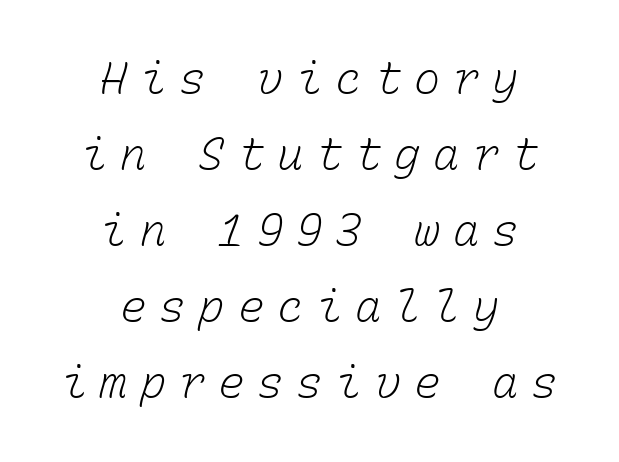
Q: Is the text bold? A: No.
Q: Is the text underlined? A: No.
Q: How is the paragraph aligned? A: Centered.
Q: Is the spacing between letters normal or unusually wide? A: Unusually wide.
Q: Width (condensed, normal, or wide)? A: Normal.
Q: Stroke contrast? A: Low.
Q: x-height? A: Medium.
Q: Monospaced? A: Yes.
